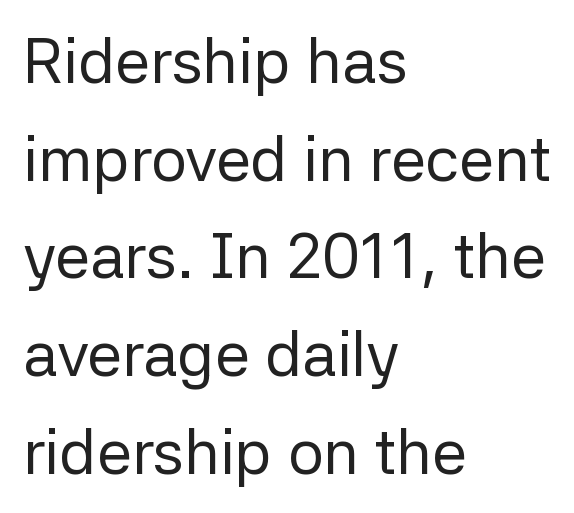
{"serif": "no", "italic": "no", "bold": "no", "weight": "regular", "width": "normal", "stroke_contrast": "low", "x_height": "medium", "monospaced": "no", "underline": "no", "align": "left", "line_spacing": "normal", "line_spacing_ratio": 1.55, "letter_spacing": "normal", "letter_spacing_em": 0.0, "glyph_px": 63}
